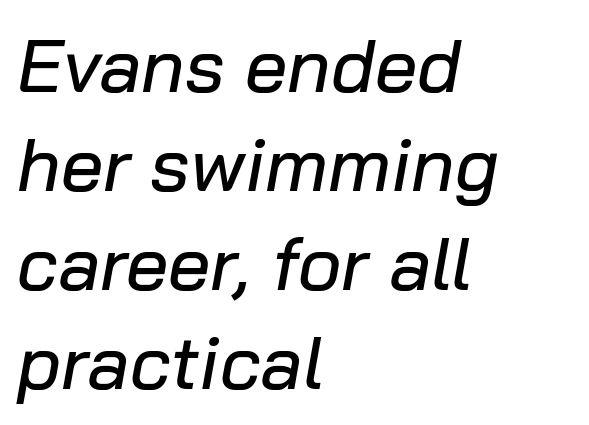
The image shows 75 px text type, italic (leaning right); set left-aligned, normal line spacing (1.32x), normal letter spacing, not underlined; low stroke contrast and a medium x-height.
